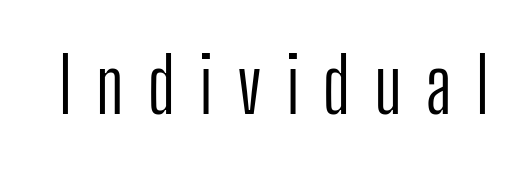
Someone cranked the tracking dial way up on this one. The strip under each line holds only bare page. Vertical stems look standard width or narrower in stroke. The axis of the letterforms is exactly vertical.
